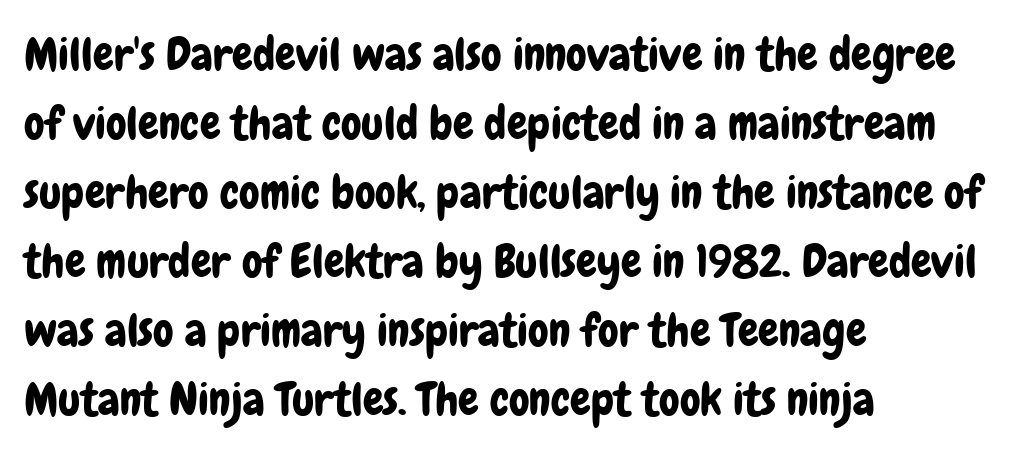
{"serif": "no", "italic": "no", "width": "condensed", "stroke_contrast": "low", "x_height": "medium", "monospaced": "no", "underline": "no", "align": "left", "line_spacing": "normal", "line_spacing_ratio": 1.5, "letter_spacing": "normal", "letter_spacing_em": 0.0, "glyph_px": 46}
